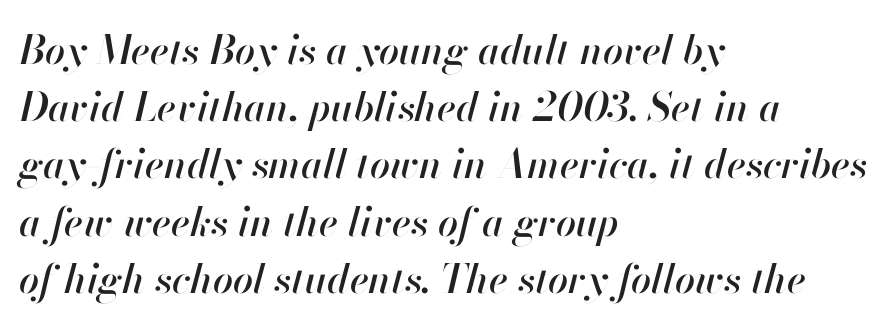
Think of a printed novel: that variable character pitch is what you see here. Nobody touched the tracking dial on this one. Rendered with sloped, italic letterforms. Students, observe: this is what conventionally led text looks like.
